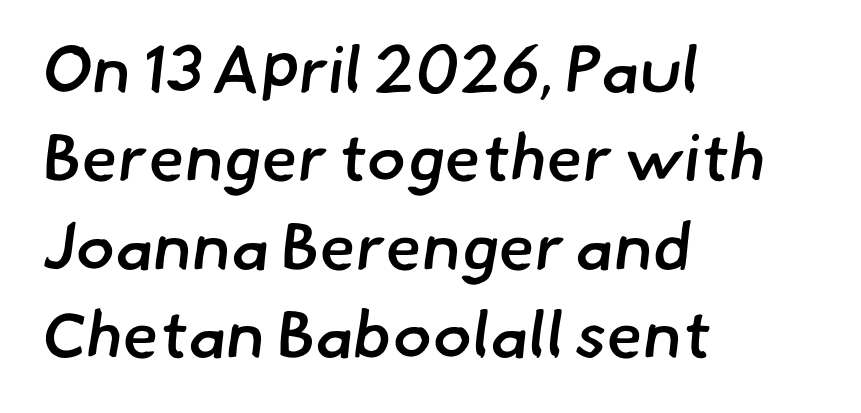
The letters carry no serifs — their stems end cleanly without finishing strokes. Glyph-to-glyph distance matches everyday printed text. Line starts are locked; line ends wander. Set as a demibold, roughly 600 on the weight scale.
